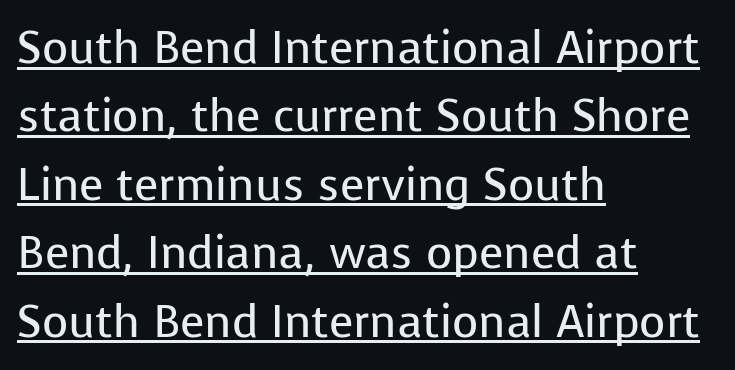
{"serif": "no", "italic": "no", "bold": "no", "weight": "regular", "width": "normal", "stroke_contrast": "low", "x_height": "medium", "monospaced": "no", "underline": "yes", "align": "left", "line_spacing": "normal", "line_spacing_ratio": 1.52, "letter_spacing": "normal", "letter_spacing_em": 0.0, "glyph_px": 45}
